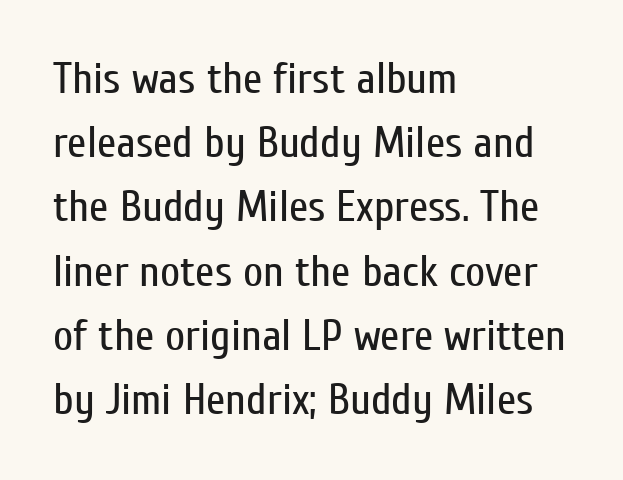
The image shows 44 px regular-weight, condensed sans-serif type, upright; set left-aligned, normal line spacing (1.46x), normal letter spacing, not underlined; low stroke contrast and a medium x-height.
